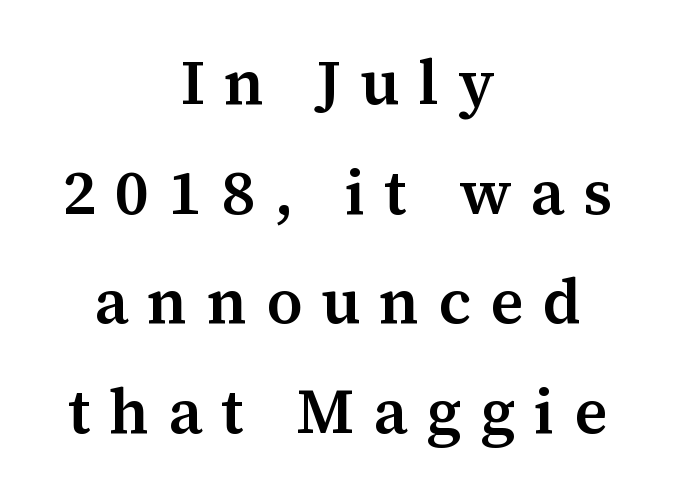
The image shows 63 px semibold serif type, upright; set centered, line spacing 1.74x, unusually wide letter spacing (+0.3 em), not underlined; medium stroke contrast and a medium x-height.
